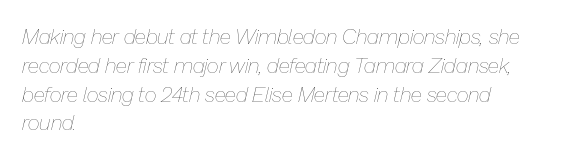
Would a proofreader flag this as italicized? Yes. This sample keeps an unexceptional amount of space between lines. Words appear dense and cohesive because spacing is normal. The paragraph has a hard left edge and a soft right edge. Any mark beneath the type? The region is blank. The letterforms sit at book weight or below.
